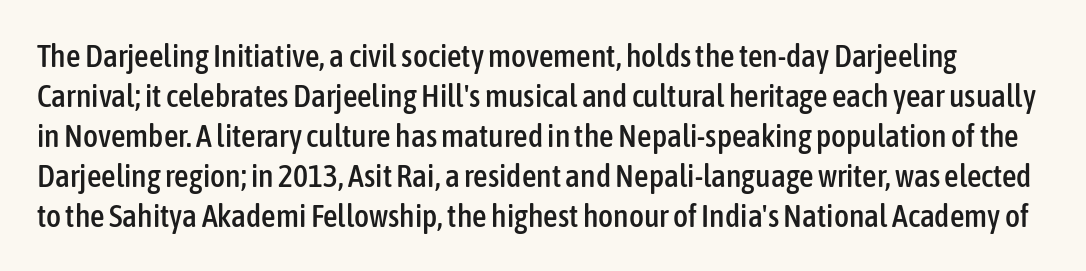
The image shows 32 px condensed sans-serif type, upright; set normal line spacing (1.25x), normal letter spacing, not underlined; low stroke contrast and a medium x-height.
